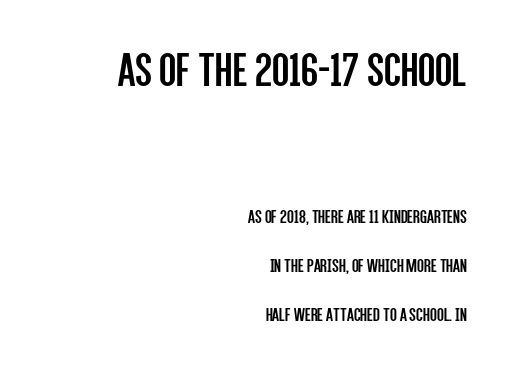
The image shows 50 px regular-weight, condensed sans-serif type, upright; set right-aligned, loose line spacing (2.45x), normal letter spacing, not underlined; the first (top) block is 2.5x larger; low stroke contrast and a large x-height.
